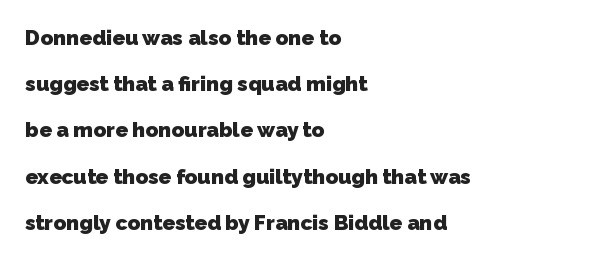
{"bold": "yes", "underline": "no", "align": "left", "line_spacing": "loose", "line_spacing_ratio": 2.2, "letter_spacing": "normal", "letter_spacing_em": 0.0, "glyph_px": 21}
